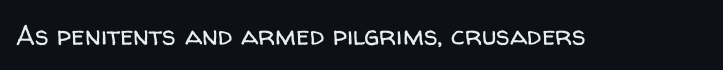
Has an underline been added? It has not. The type is set solid horizontally, with unmodified tracking. The characters are drawn with everyday or finer stroke widths. Every character sits straight up, as roman type does.
